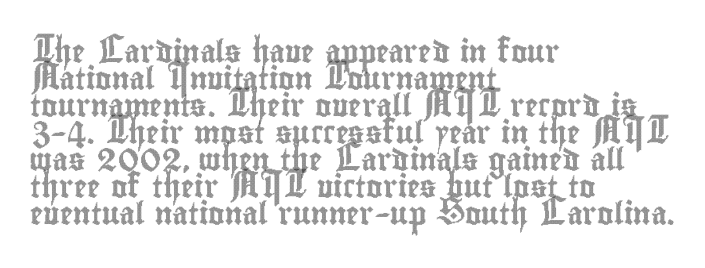
The horizontal fit of the characters is conventional and even. The typesetter chose a ragged-right arrangement here. Upright lettering throughout. The specimen omits any rule beneath the text block's lines.
